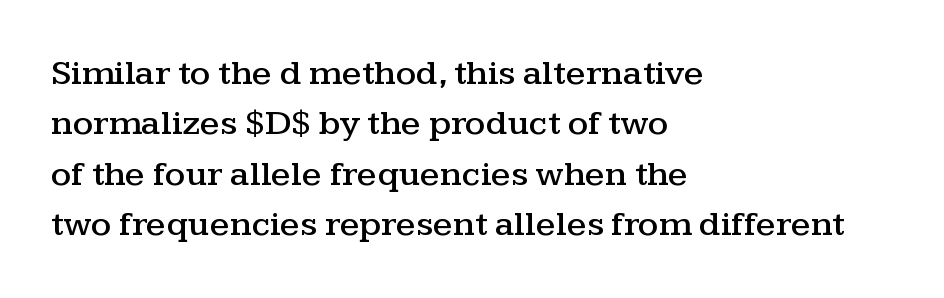
{"serif": "yes", "italic": "no", "width": "wide", "stroke_contrast": "medium", "x_height": "medium", "monospaced": "no", "underline": "no", "align": "left", "line_spacing": "normal", "line_spacing_ratio": 1.4, "letter_spacing": "normal", "letter_spacing_em": 0.0, "glyph_px": 36}
